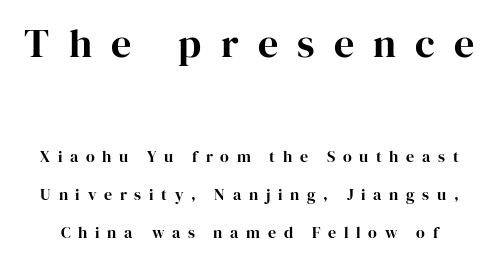
Glance below the letters and you will spot only blank space. Yep, those are serifs on the letters. What stands out about the letter spacing? Its width — letters are far apart. Scale decreases going downward across the two blocks.
